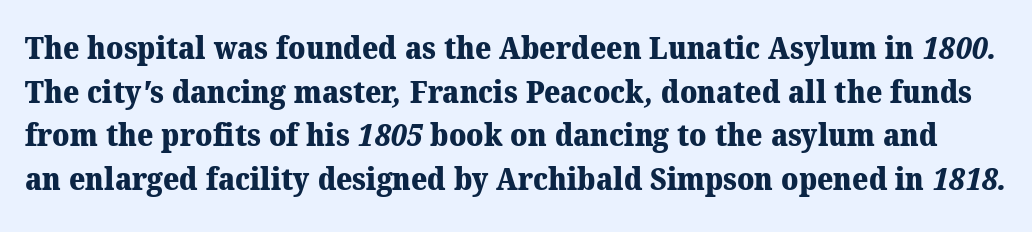
{"serif": "yes", "bold": "yes", "weight": "heavy", "width": "normal", "stroke_contrast": "medium", "x_height": "medium", "monospaced": "no", "underline": "no", "line_spacing": "normal", "line_spacing_ratio": 1.41, "letter_spacing": "normal", "letter_spacing_em": 0.0, "glyph_px": 31}
